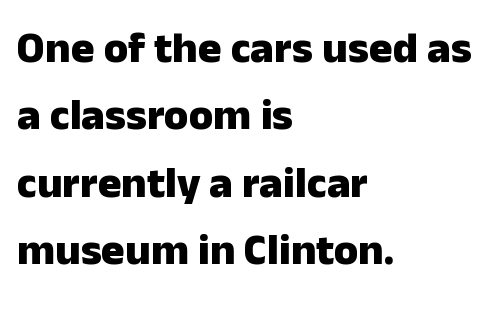
{"serif": "no", "italic": "no", "bold": "yes", "weight": "heavy", "width": "normal", "stroke_contrast": "low", "x_height": "medium", "monospaced": "no", "underline": "no", "align": "left", "line_spacing": "normal", "line_spacing_ratio": 1.53, "letter_spacing": "normal", "letter_spacing_em": 0.0, "glyph_px": 44}
